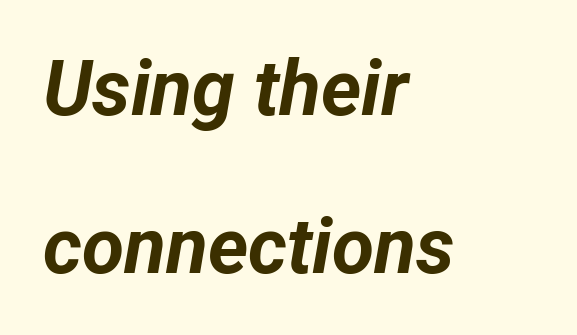
Q: Is the text bold? A: Yes.
Q: Is the text italic (slanted)? A: Yes, it leans right by about 12 degrees.
Q: Is the text underlined? A: No.
Q: How is the paragraph aligned? A: Left-aligned.
Q: Is the spacing between letters normal or unusually wide? A: Normal.
Q: Is the spacing between lines tight, normal or loose? A: Loose.
Q: Width (condensed, normal, or wide)? A: Normal.
Q: Stroke contrast? A: Low.
Q: x-height? A: Medium.
Q: Monospaced? A: No.
